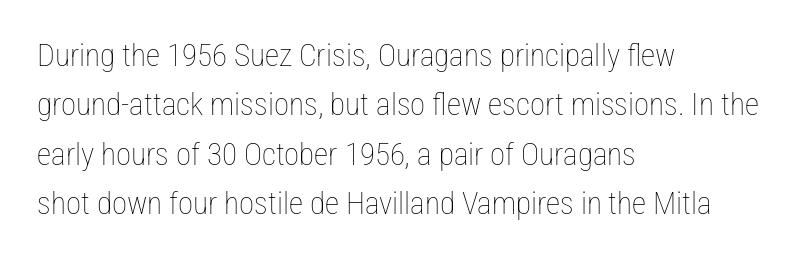
{"italic": "no", "bold": "no", "weight": "thin", "width": "condensed", "stroke_contrast": "low", "x_height": "medium", "monospaced": "no", "underline": "no", "align": "left", "line_spacing": "normal", "line_spacing_ratio": 1.59, "letter_spacing": "normal", "letter_spacing_em": 0.0, "glyph_px": 31}
